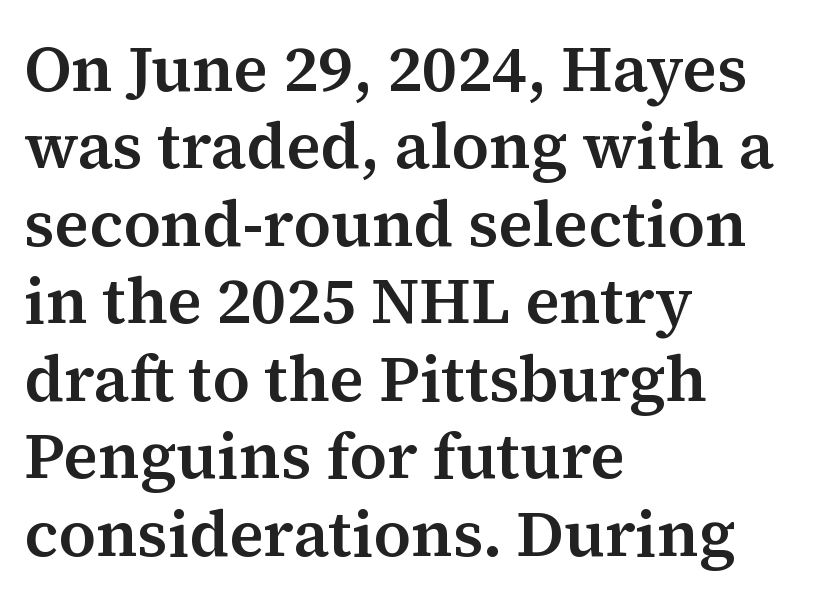
{"serif": "yes", "italic": "no", "width": "normal", "stroke_contrast": "medium", "x_height": "medium", "monospaced": "no", "underline": "no", "align": "left", "line_spacing_ratio": 1.21, "letter_spacing": "normal", "letter_spacing_em": 0.0, "glyph_px": 64}
